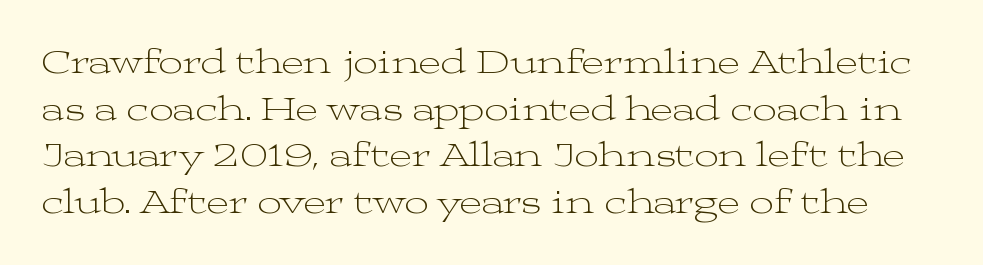
The image shows 34 px light, wide serif type, upright; set normal line spacing (1.37x), normal letter spacing, not underlined; medium stroke contrast and a medium x-height.
